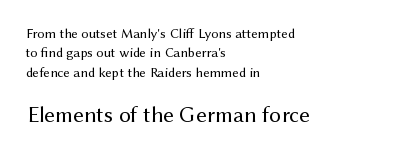
Quick note: not italic, upright. Honestly, the letter spacing is just normal — you wouldn't notice it. Horizontally, the lines are justified to the leading edge only. Underlining? Definitely not there. Vertical stems look standard width or narrower in stroke. A student would notice the bottom passage is typeset larger than what precedes it.
